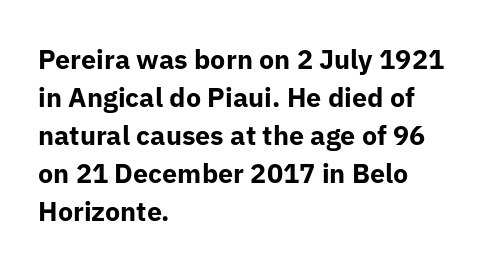
{"italic": "no", "bold": "yes", "underline": "no", "align": "left", "line_spacing": "normal", "line_spacing_ratio": 1.41, "letter_spacing": "normal", "letter_spacing_em": 0.0, "glyph_px": 27}
